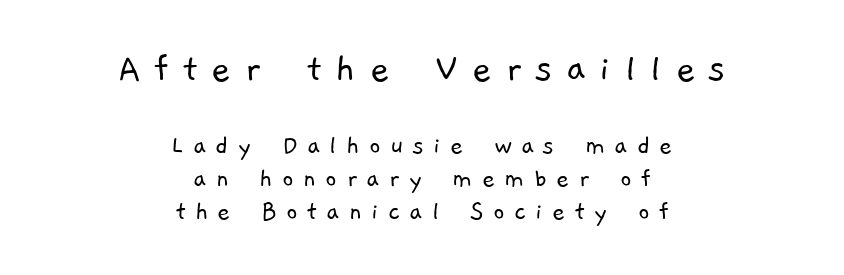
{"serif": "no", "bold": "no", "weight": "light", "width": "normal", "stroke_contrast": "low", "x_height": "medium", "monospaced": "no", "underline": "no", "align": "center", "line_spacing_ratio": 1.18, "letter_spacing": "wide", "letter_spacing_em": 0.33, "larger_block": "first", "size_ratio": 1.5, "glyph_px": 42}
